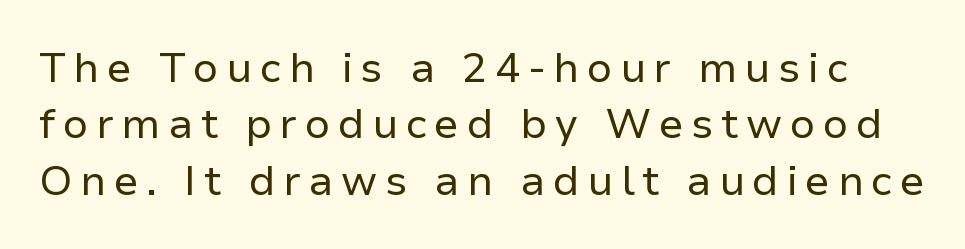
Stroke mass is kept to a normal reading level or below. This rendering features lettering with no underline. No italicization has been applied; the sample stays upright. Note the varied advance widths — an 'i' is clearly narrower than an 'm'.
